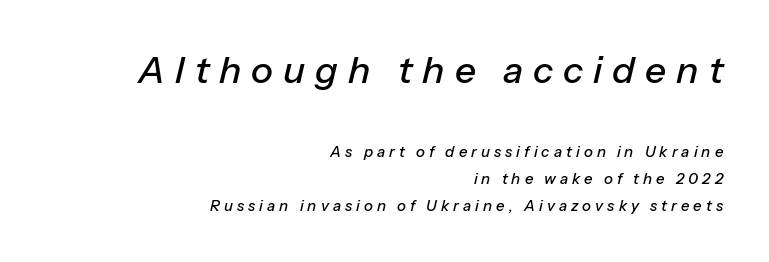
The image shows 37 px text type, italic (leaning right); set right-aligned, line spacing 1.79x, unusually wide letter spacing (+0.27 em), not underlined; the first (top) block is 2.47x larger; low stroke contrast and a medium x-height.
